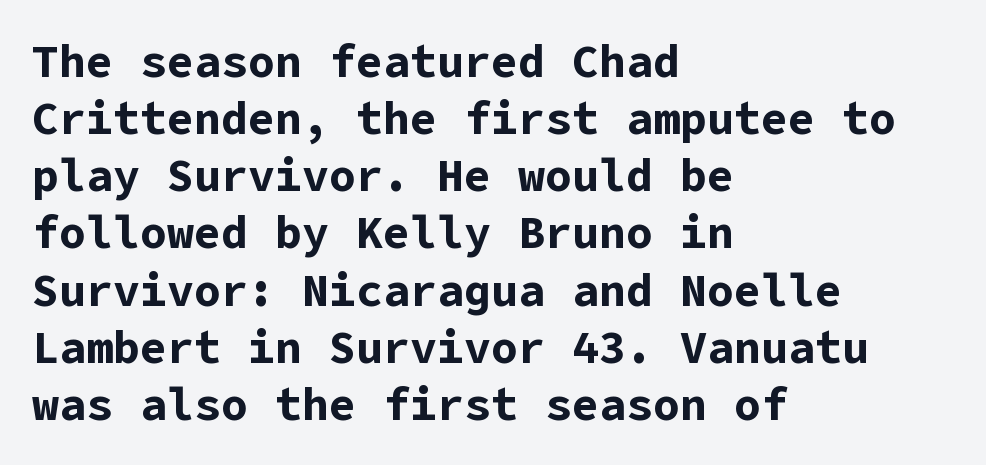
How would I describe the line gaps? Plain and ordinary. Unlike italic type, these characters show no tilt at all. Its strokes are broad and dark, the hallmark of bold type. This rendering uses left alignment, leaving the right contour irregular. This rendering features lettering with no underline. A typesetter would call this zero additional tracking.
